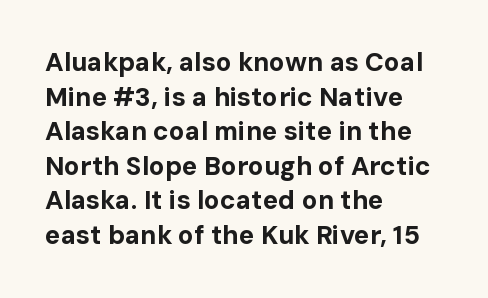
{"italic": "no", "bold": "yes", "underline": "no", "align": "left", "line_spacing": "normal", "line_spacing_ratio": 1.33, "letter_spacing": "normal", "letter_spacing_em": 0.0, "glyph_px": 26}
